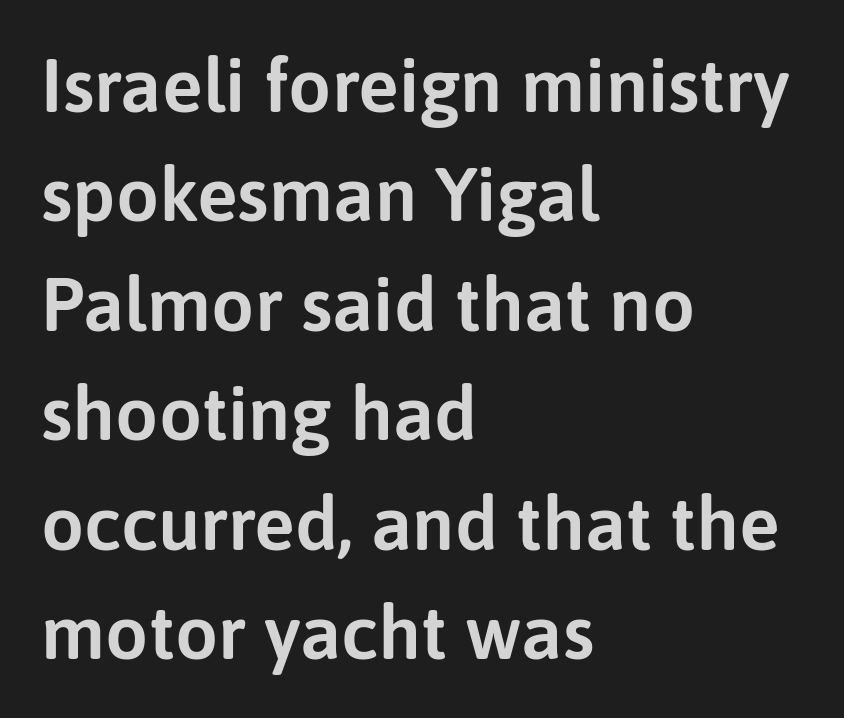
{"serif": "no", "italic": "no", "width": "normal", "stroke_contrast": "low", "x_height": "medium", "monospaced": "no", "underline": "no", "align": "left", "line_spacing": "normal", "line_spacing_ratio": 1.44, "letter_spacing": "normal", "letter_spacing_em": 0.0, "glyph_px": 76}
